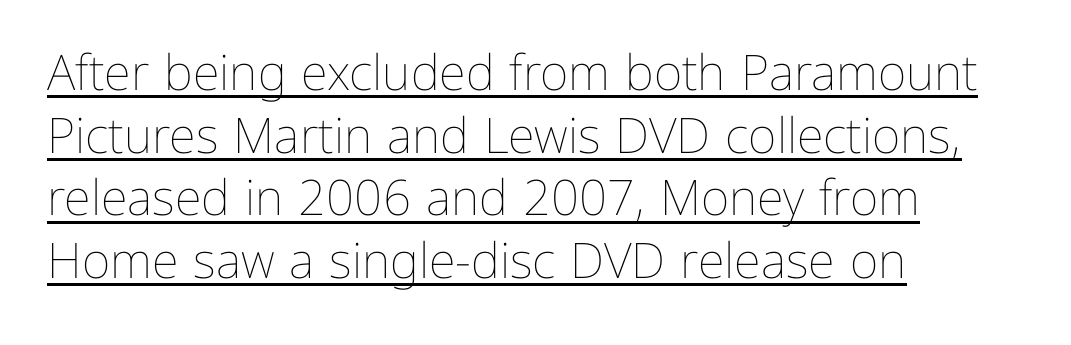
{"italic": "no", "bold": "no", "weight": "thin", "width": "normal", "stroke_contrast": "low", "x_height": "medium", "monospaced": "no", "underline": "yes", "align": "left", "line_spacing": "normal", "line_spacing_ratio": 1.28, "letter_spacing": "normal", "letter_spacing_em": 0.0, "glyph_px": 49}
